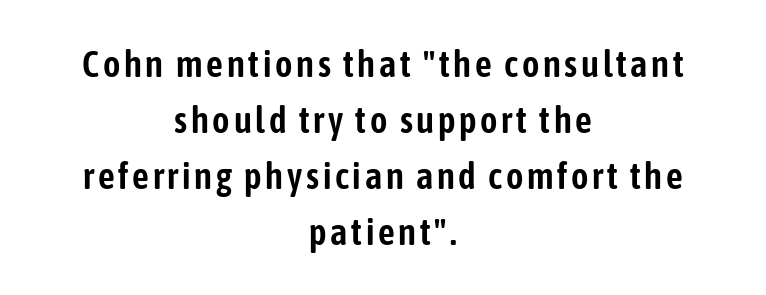
{"serif": "no", "italic": "no", "width": "condensed", "stroke_contrast": "low", "x_height": "medium", "monospaced": "no", "underline": "no", "align": "center", "line_spacing": "normal", "line_spacing_ratio": 1.51, "glyph_px": 37}
